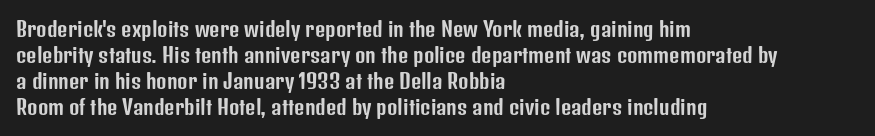
The letterforms sit shoulder to shoulder at normal distance. The lines in this sample share a left origin and differ only in where they stop. Lines of text with bare space underneath. This sample keeps an unexceptional amount of space between lines. Upright lettering throughout.
